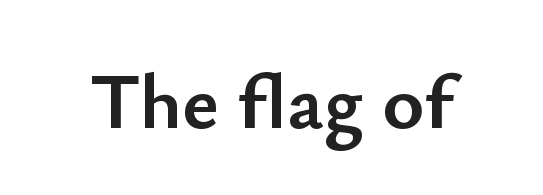
Q: Is the text bold? A: Yes.
Q: Is the text italic (slanted)? A: No, it is upright.
Q: Is the typeface a serif or a sans-serif typeface? A: Sans-serif.
Q: Is the text underlined? A: No.
Q: Is the spacing between letters normal or unusually wide? A: Normal.
Q: Width (condensed, normal, or wide)? A: Normal.
Q: Stroke contrast? A: Low.
Q: x-height? A: Small.
Q: Monospaced? A: No.
